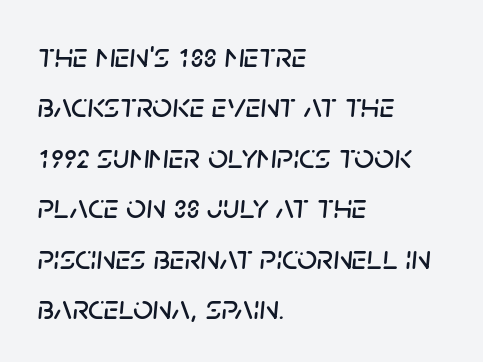
The image shows 35 px text type, italic (leaning right); set left-aligned, normal line spacing (1.44x), normal letter spacing, not underlined; low stroke contrast and a large x-height.
